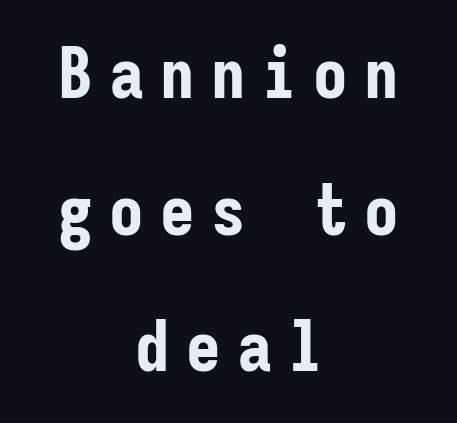
The image shows 69 px bold, condensed sans-serif type, upright, monospaced; set centered, loose line spacing (1.98x), unusually wide letter spacing (+0.24 em), not underlined; low stroke contrast and a medium x-height.
